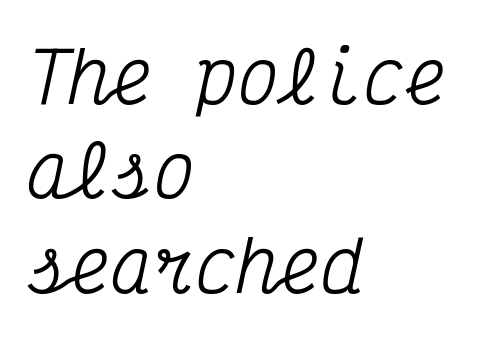
{"serif": "yes", "italic": "yes", "lean": "right", "slant_degrees": 12, "width": "condensed", "stroke_contrast": "medium", "x_height": "medium", "monospaced": "yes", "underline": "no", "align": "left", "line_spacing": "normal", "line_spacing_ratio": 1.35, "letter_spacing": "normal", "letter_spacing_em": 0.0, "glyph_px": 70}
